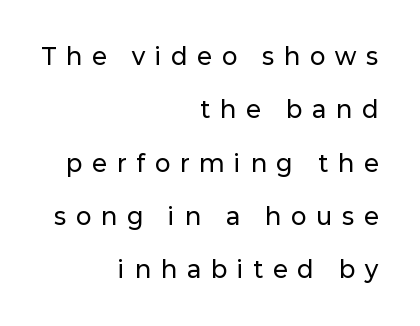
The image shows 23 px text type, upright; set right-aligned, loose line spacing (2.32x), unusually wide letter spacing (+0.44 em), not underlined.
